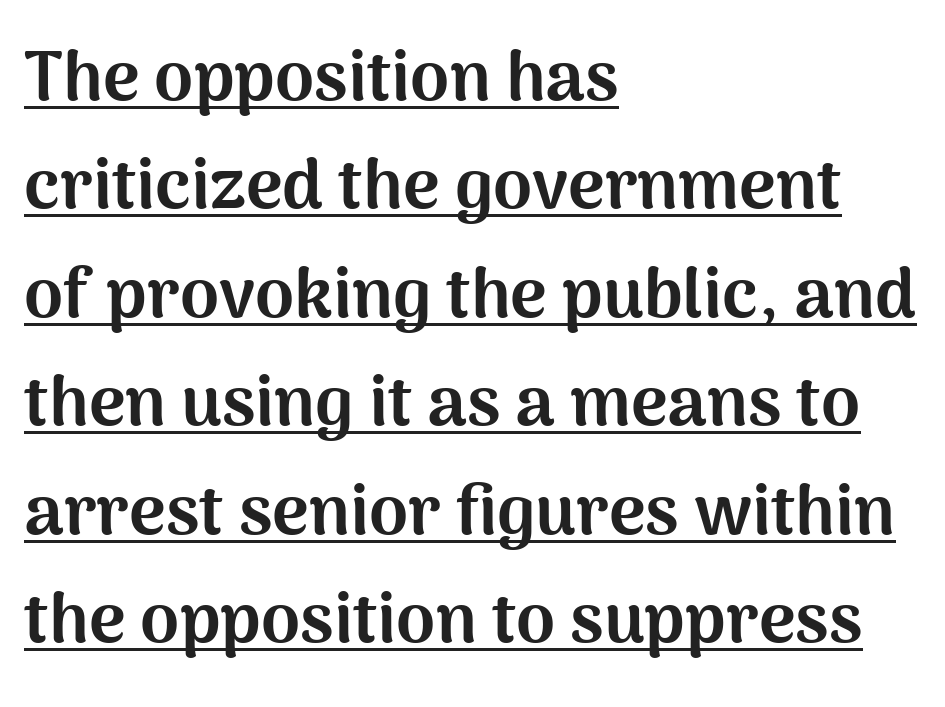
Q: Is the text bold? A: Yes.
Q: Is the text italic (slanted)? A: No, it is upright.
Q: Is the typeface a serif or a sans-serif typeface? A: Sans-serif.
Q: Is the text underlined? A: Yes.
Q: How is the paragraph aligned? A: Left-aligned.
Q: Is the spacing between letters normal or unusually wide? A: Normal.
Q: Is the spacing between lines tight, normal or loose? A: Normal.
Q: Width (condensed, normal, or wide)? A: Normal.
Q: Stroke contrast? A: Medium.
Q: x-height? A: Medium.
Q: Monospaced? A: No.
